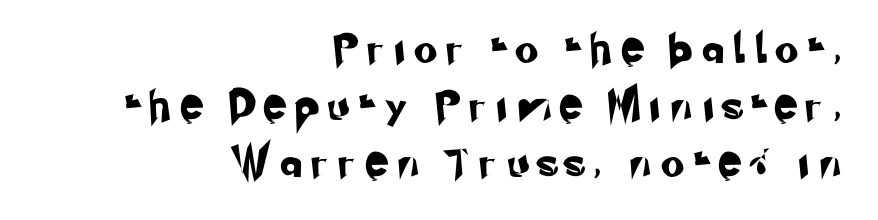
The image shows 29 px sans-serif type; set right-aligned, loose line spacing (1.96x), unusually wide letter spacing (+0.45 em), not underlined; low stroke contrast and a small x-height.
